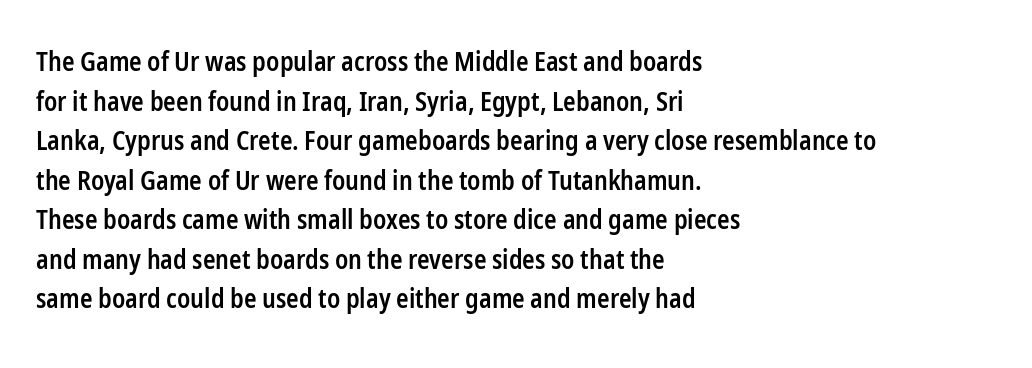
The image shows 26 px text type, upright; set left-aligned, normal line spacing (1.52x), normal letter spacing, not underlined.
